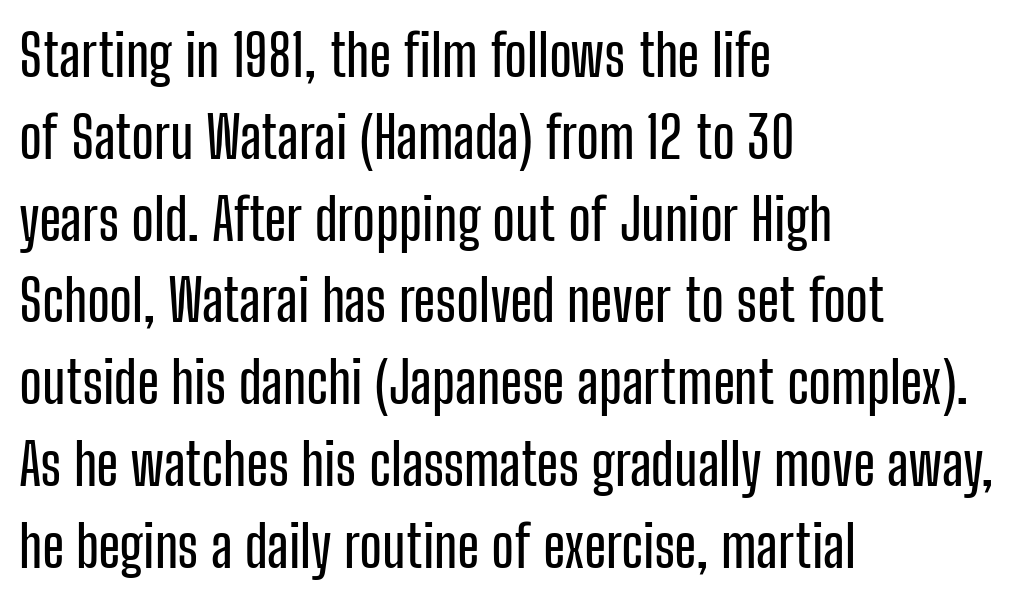
The letters stand straight up with perfectly vertical stems. Alignment: flush left. In terms of leading, this rendering sits right in the middle. The passage shown is typed in a proportional face where columns would drift. This is sans-serif lettering, the kind often seen on screens and signage.
